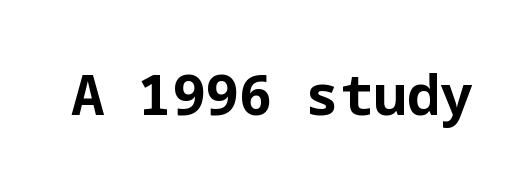
Caption: bold face, heavy strokes. Check under the words: just untouched page. Classification — sans serif. The letters sit at their default tracking, neither squeezed nor spread. A roman cut, with each character standing at attention.
